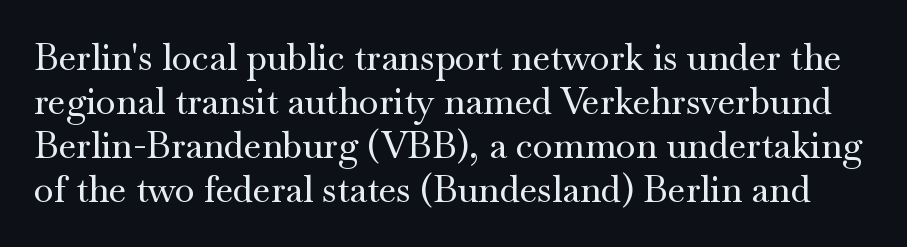
{"serif": "yes", "italic": "no", "width": "wide", "stroke_contrast": "medium", "x_height": "small", "monospaced": "no", "underline": "no", "line_spacing_ratio": 1.22, "letter_spacing": "normal", "letter_spacing_em": 0.0, "glyph_px": 36}
